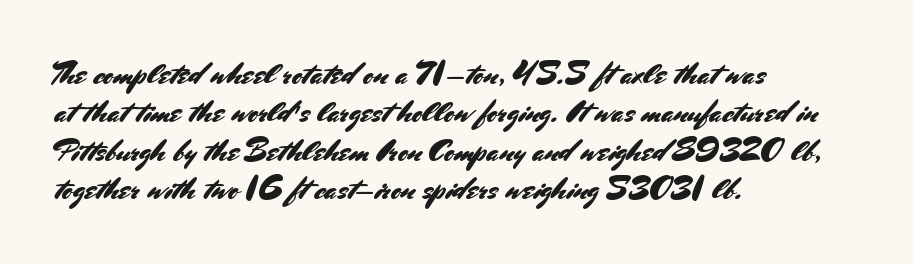
The image shows 31 px sans-serif type; set left-aligned, line spacing 1.24x, normal letter spacing, not underlined; medium stroke contrast and a small x-height.
